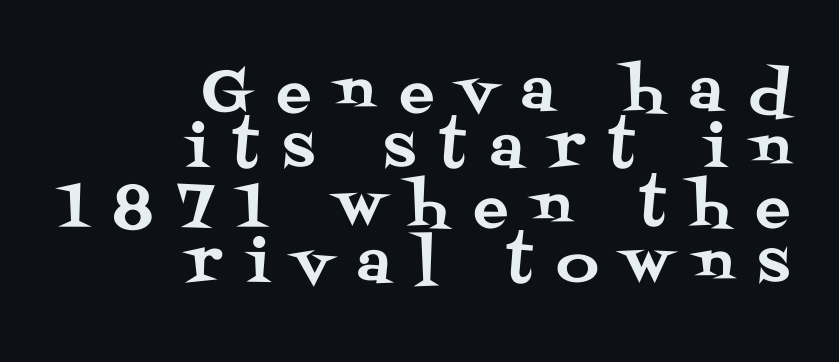
Q: Is the text italic (slanted)? A: No, it is upright.
Q: Is the typeface a serif or a sans-serif typeface? A: Serif.
Q: Is the text underlined? A: No.
Q: How is the paragraph aligned? A: Right-aligned.
Q: Is the spacing between letters normal or unusually wide? A: Unusually wide.
Q: Is the spacing between lines tight, normal or loose? A: Tight.
Q: Width (condensed, normal, or wide)? A: Normal.
Q: Stroke contrast? A: Medium.
Q: x-height? A: Large.
Q: Monospaced? A: No.
